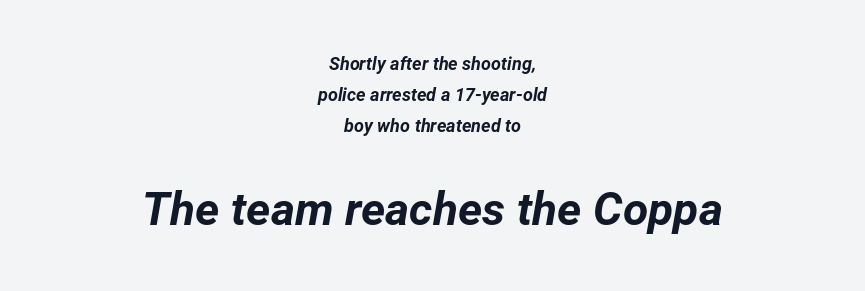
A full-strength bold gives these letters their thick strokes. The foot of each line stays bare and open. The paragraph shown floats in the horizontal middle. Is this a fixed-width face? No — the glyphs have proportional, varying widths.
